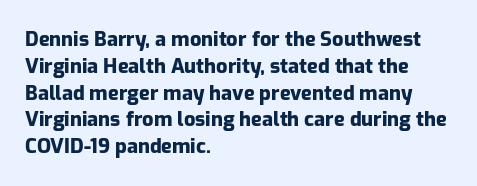
The image shows 20 px bold type, upright; set left-aligned, normal line spacing (1.34x), normal letter spacing, not underlined.
